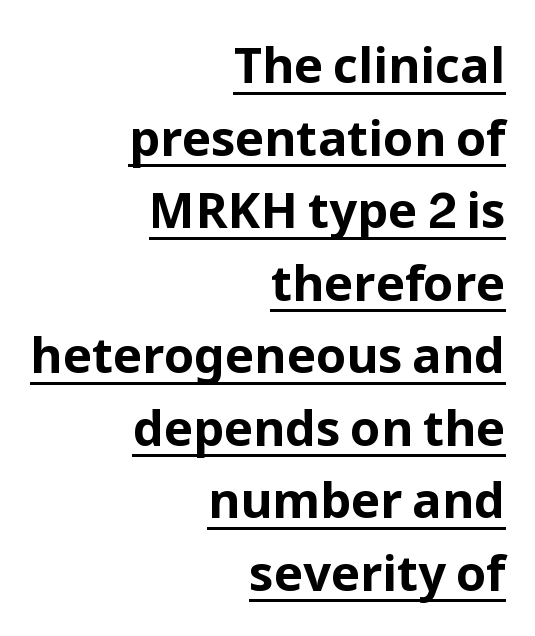
Q: Is the text bold? A: Yes.
Q: Is the text italic (slanted)? A: No, it is upright.
Q: Is the typeface a serif or a sans-serif typeface? A: Sans-serif.
Q: Is the text underlined? A: Yes.
Q: How is the paragraph aligned? A: Right-aligned.
Q: Is the spacing between letters normal or unusually wide? A: Normal.
Q: Is the spacing between lines tight, normal or loose? A: Normal.
Q: Width (condensed, normal, or wide)? A: Normal.
Q: Stroke contrast? A: Low.
Q: x-height? A: Medium.
Q: Monospaced? A: No.
